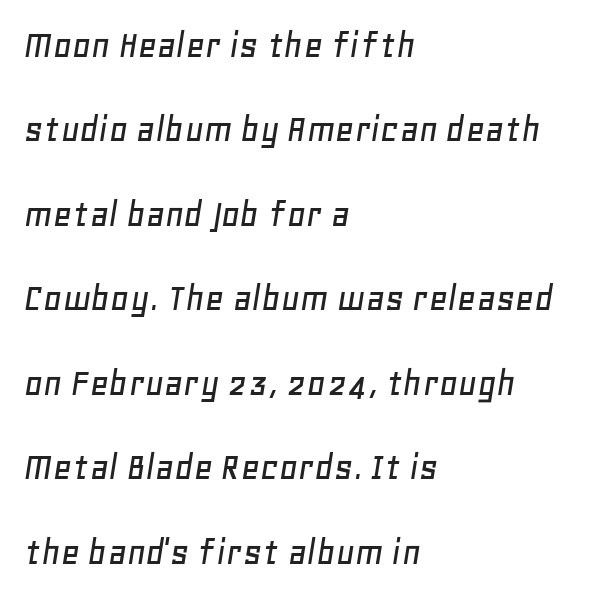
A typesetter would call this proportional, since set widths differ per character. Reading down the column, the eye jumps a long way to each next line. Nobody touched the tracking dial on this one. Unmarked baselines from the first word to the last. These lines are set flush left with a ragged right edge.
